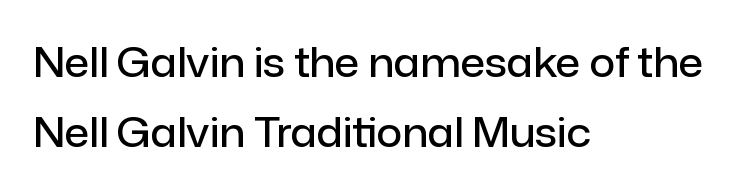
Q: Is the text bold? A: Semi-bold.
Q: Is the text italic (slanted)? A: No, it is upright.
Q: Is the typeface a serif or a sans-serif typeface? A: Sans-serif.
Q: Is the text underlined? A: No.
Q: How is the paragraph aligned? A: Left-aligned.
Q: Is the spacing between letters normal or unusually wide? A: Normal.
Q: Width (condensed, normal, or wide)? A: Normal.
Q: Stroke contrast? A: Low.
Q: x-height? A: Medium.
Q: Monospaced? A: No.
